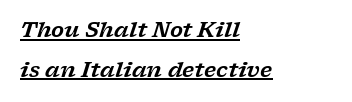
Q: Is the text italic (slanted)? A: Yes, it leans right by about 17 degrees.
Q: Is the text underlined? A: Yes.
Q: How is the paragraph aligned? A: Left-aligned.
Q: Is the spacing between letters normal or unusually wide? A: Normal.
